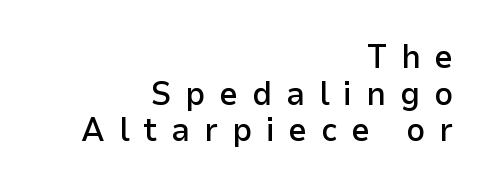
The image shows 33 px semibold sans-serif type, upright; set right-aligned, tight line spacing (1.11x), unusually wide letter spacing (+0.42 em), not underlined; low stroke contrast and a medium x-height.
